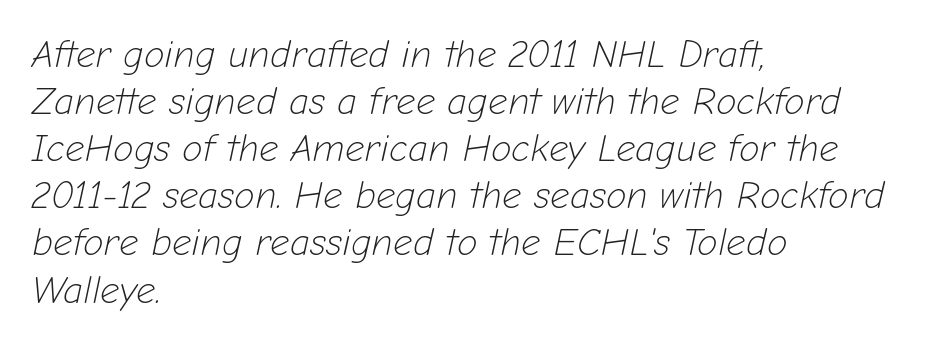
The image shows 38 px light type, italic (leaning right); set left-aligned, line spacing 1.24x, normal letter spacing, not underlined; low stroke contrast and a medium x-height.
